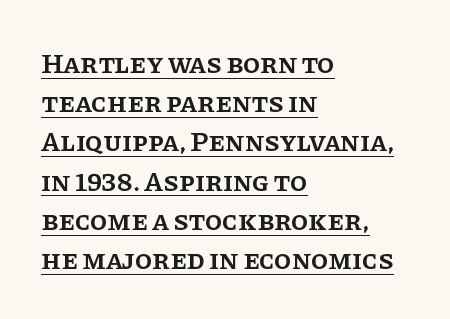
The image shows 28 px semibold serif type, upright; set left-aligned, normal line spacing (1.4x), normal letter spacing, underlined; low stroke contrast and a large x-height.
